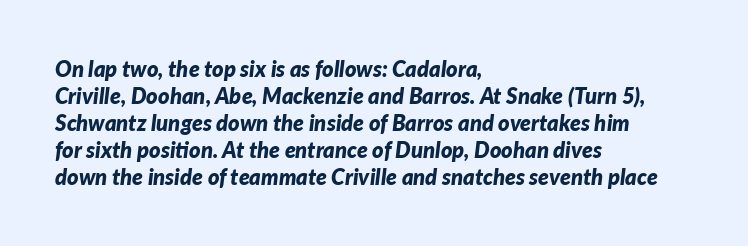
The image shows 22 px bold type, italic (leaning right); set left-aligned, line spacing 1.23x, normal letter spacing, not underlined.
